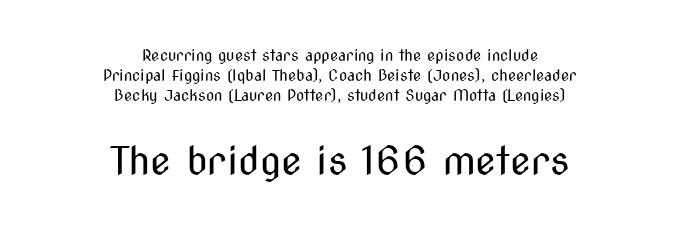
Q: Is the text bold? A: No.
Q: Is the text italic (slanted)? A: No, it is upright.
Q: Is the typeface a serif or a sans-serif typeface? A: Sans-serif.
Q: Is the text underlined? A: No.
Q: How is the paragraph aligned? A: Centered.
Q: Is the spacing between letters normal or unusually wide? A: Normal.
Q: Is the spacing between lines tight, normal or loose? A: Normal.
Q: Which block of text is set in a larger size, the first (top) or the second (bottom)? A: The second (bottom) one.
Q: Width (condensed, normal, or wide)? A: Condensed.
Q: Stroke contrast? A: Medium.
Q: x-height? A: Medium.
Q: Monospaced? A: No.
